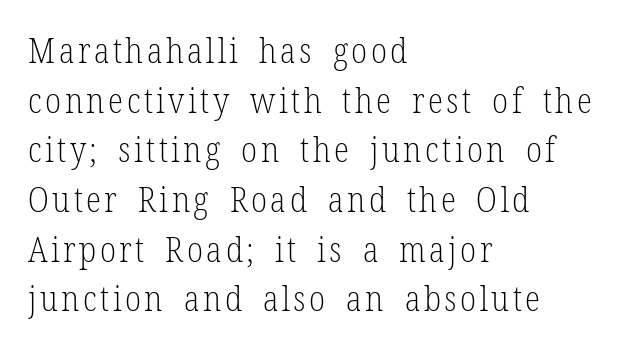
Q: Is the text bold? A: No.
Q: Is the text italic (slanted)? A: No, it is upright.
Q: Is the typeface a serif or a sans-serif typeface? A: Serif.
Q: Is the text underlined? A: No.
Q: How is the paragraph aligned? A: Left-aligned.
Q: Is the spacing between lines tight, normal or loose? A: Normal.
Q: Width (condensed, normal, or wide)? A: Condensed.
Q: Stroke contrast? A: Low.
Q: x-height? A: Medium.
Q: Monospaced? A: No.
